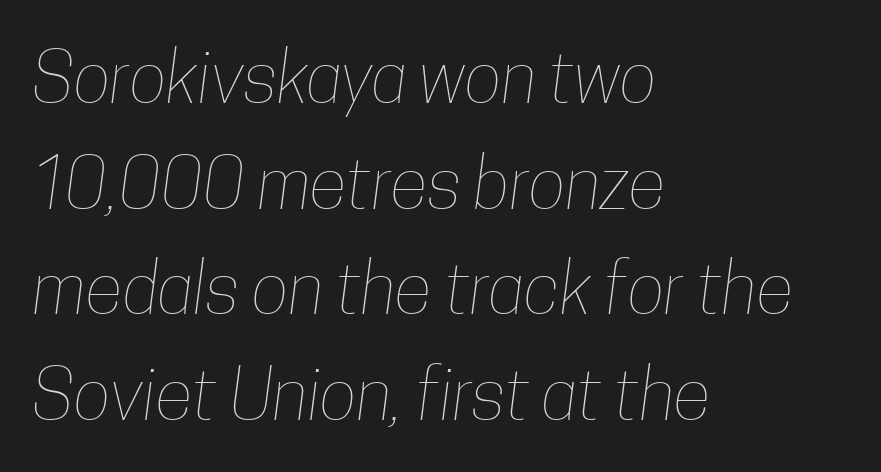
Think of a printed novel: that variable character pitch is what you see here. Any mark beneath the type? The region is blank. Horizontal bands of white between lines are of average thickness. Honestly, the letter spacing is just normal — you wouldn't notice it. The lines in this sample share a left origin and differ only in where they stop.
